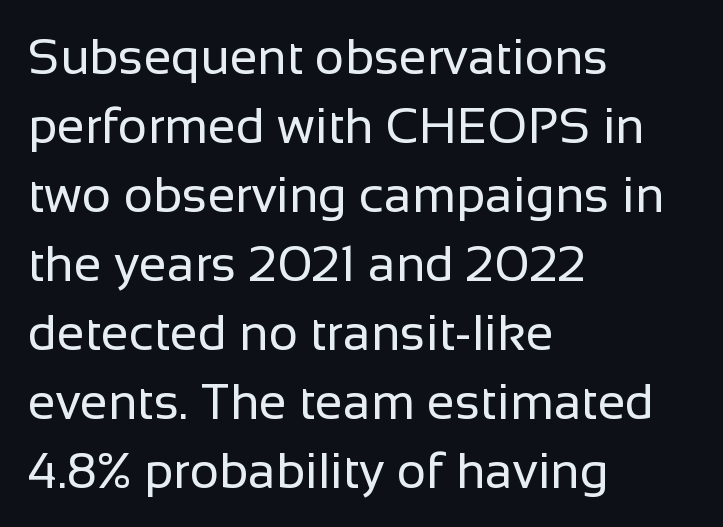
Here the glyphs are tracked normally, forming tight word shapes. These lines were composed using upright roman letters. The compositor pushed each line to the left boundary. A typesetter would call this proportional, since set widths differ per character. This is not heavy type; no bold has been used. The area under the type is left untouched.
